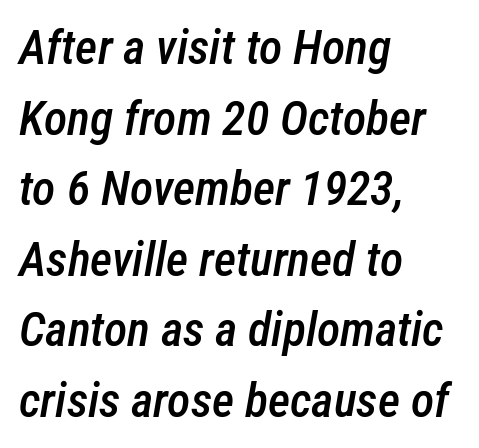
Q: Is the text bold? A: Semi-bold.
Q: Is the text italic (slanted)? A: Yes, it leans right by about 12 degrees.
Q: Is the text underlined? A: No.
Q: How is the paragraph aligned? A: Left-aligned.
Q: Is the spacing between letters normal or unusually wide? A: Normal.
Q: Is the spacing between lines tight, normal or loose? A: Normal.
Q: Width (condensed, normal, or wide)? A: Condensed.
Q: Stroke contrast? A: Low.
Q: x-height? A: Medium.
Q: Monospaced? A: No.
